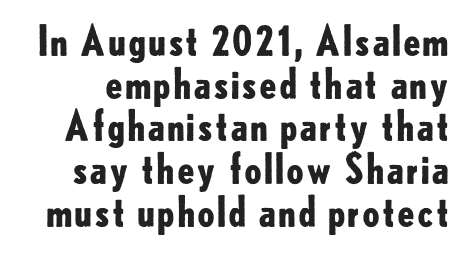
The image shows 41 px bold sans-serif type, upright; set tight line spacing (1.04x), normal letter spacing, not underlined; low stroke contrast and a small x-height.
